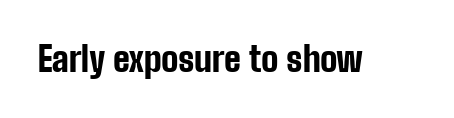
Q: Is the text bold? A: Yes.
Q: Is the text italic (slanted)? A: No, it is upright.
Q: Is the typeface a serif or a sans-serif typeface? A: Sans-serif.
Q: Is the text underlined? A: No.
Q: Is the spacing between letters normal or unusually wide? A: Normal.
Q: Width (condensed, normal, or wide)? A: Condensed.
Q: Stroke contrast? A: Low.
Q: x-height? A: Medium.
Q: Monospaced? A: No.
